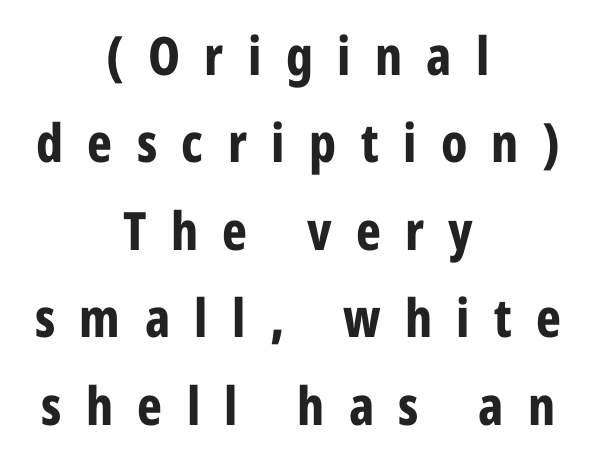
This sample uses a sans-serif face. Alignment: centered. A full-strength bold gives these letters their thick strokes. The passage shown is not underscored anywhere. These lines are rendered in a variable-pitch font. The gaps between neighbouring characters are conspicuously large.
